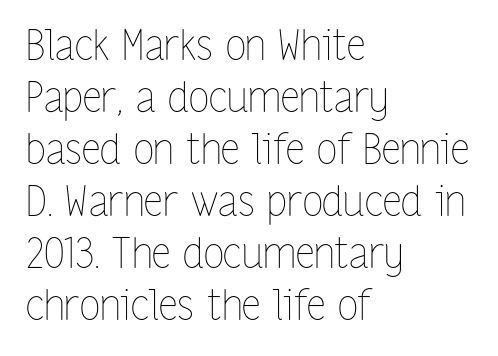
Varying glyph widths throughout — classic text-font behaviour. Ascenders rise straight up at ninety degrees. Is the letter spacing exaggerated? No — it looks like the ordinary default. Letters rest on an invisible, unmarked baseline. These glyphs show unthickened strokes, regular width or finer.
